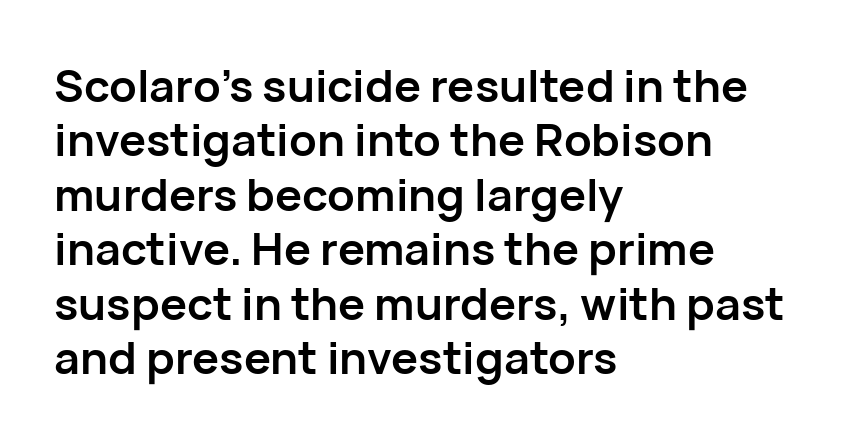
Q: Is the text bold? A: Yes.
Q: Is the text italic (slanted)? A: No, it is upright.
Q: Is the typeface a serif or a sans-serif typeface? A: Sans-serif.
Q: Is the text underlined? A: No.
Q: How is the paragraph aligned? A: Left-aligned.
Q: Is the spacing between letters normal or unusually wide? A: Normal.
Q: Width (condensed, normal, or wide)? A: Normal.
Q: Stroke contrast? A: Low.
Q: x-height? A: Medium.
Q: Monospaced? A: No.
